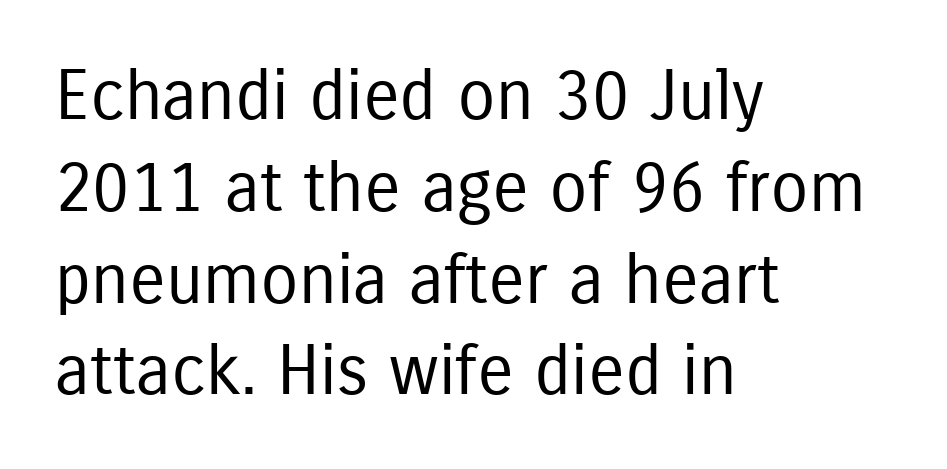
The image shows 69 px regular-weight, condensed sans-serif type, upright; set left-aligned, normal line spacing (1.33x), normal letter spacing, not underlined; low stroke contrast and a medium x-height.
